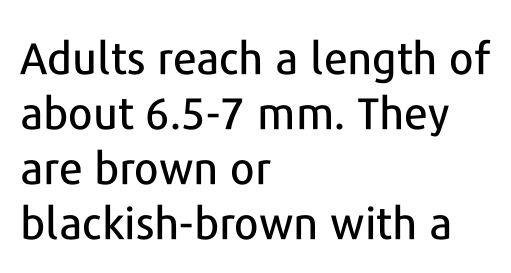
Q: Is the text italic (slanted)? A: No, it is upright.
Q: Is the typeface a serif or a sans-serif typeface? A: Sans-serif.
Q: Is the text underlined? A: No.
Q: How is the paragraph aligned? A: Left-aligned.
Q: Is the spacing between letters normal or unusually wide? A: Normal.
Q: Is the spacing between lines tight, normal or loose? A: Normal.
Q: Width (condensed, normal, or wide)? A: Normal.
Q: Stroke contrast? A: Low.
Q: x-height? A: Medium.
Q: Monospaced? A: No.
